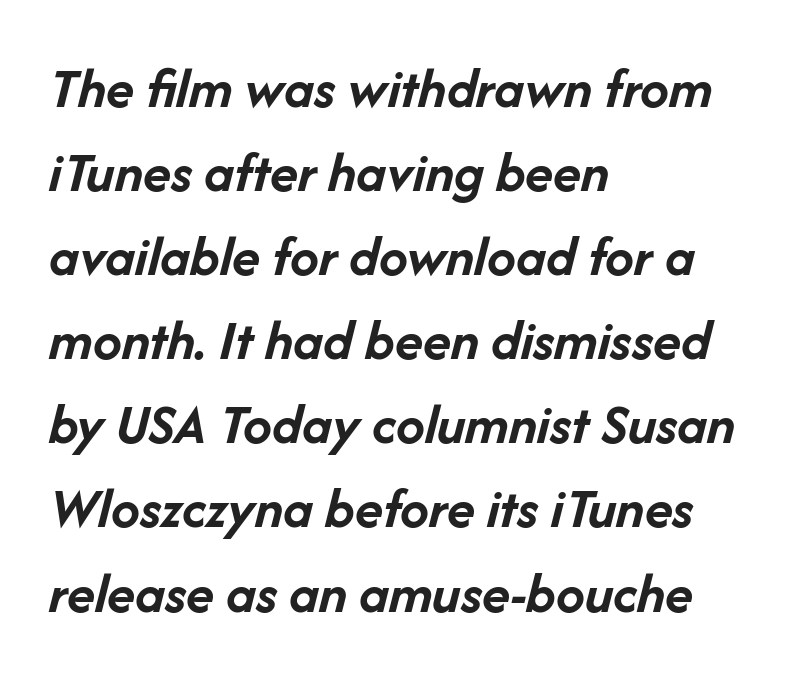
{"italic": "yes", "lean": "right", "slant_degrees": 14, "bold": "yes", "weight": "semibold", "width": "normal", "stroke_contrast": "low", "x_height": "medium", "monospaced": "no", "underline": "no", "align": "left", "line_spacing": "normal", "line_spacing_ratio": 1.45, "letter_spacing": "normal", "letter_spacing_em": 0.0, "glyph_px": 58}
